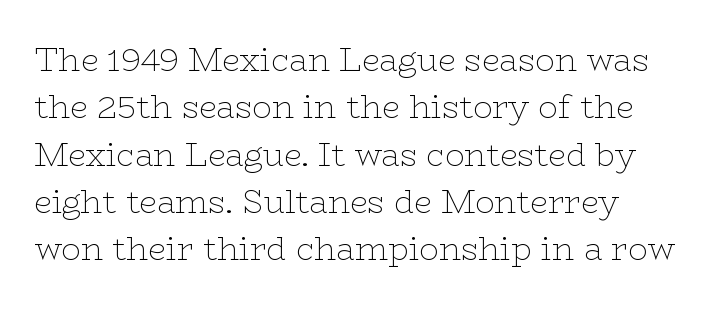
Clear beneath every line of the passage. Are there feet on the stems? There are — it's a serif. Here the glyphs are tracked normally, forming tight word shapes. A student would call this left alignment; a typographer would say flush left, rag right.
